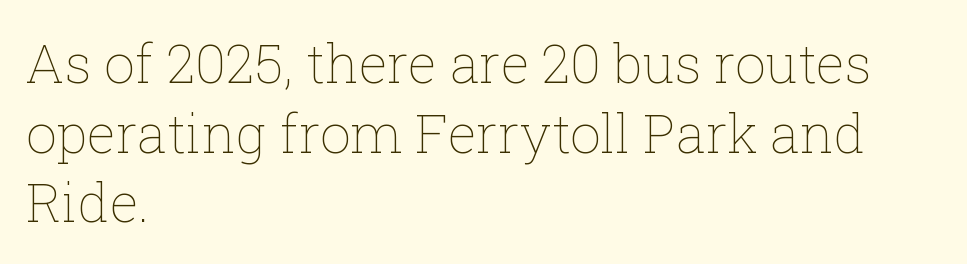
{"italic": "no", "bold": "no", "weight": "thin", "width": "normal", "stroke_contrast": "low", "x_height": "medium", "monospaced": "no", "underline": "no", "align": "left", "line_spacing": "normal", "line_spacing_ratio": 1.29, "letter_spacing": "normal", "letter_spacing_em": 0.0, "glyph_px": 54}
